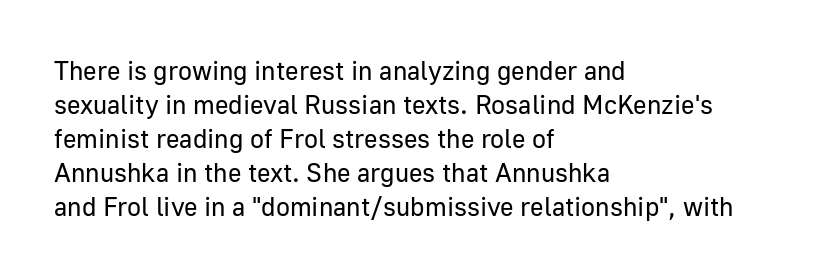
Descenders are the only things crossing below the line. All the whitespace from short lines collects on the right. Characters remain perfectly vertical along every line. The letters sit at their default tracking, neither squeezed nor spread.
